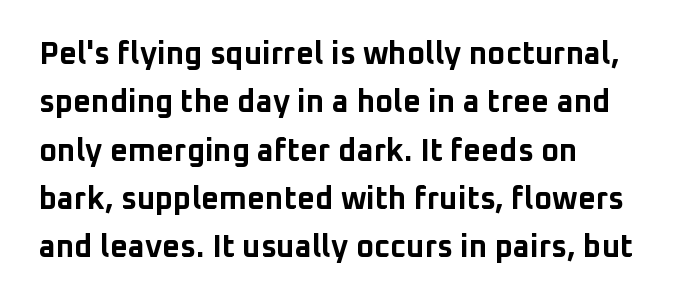
The image shows 31 px bold sans-serif type, upright; set left-aligned, normal line spacing (1.56x), normal letter spacing, not underlined; low stroke contrast and a medium x-height.
